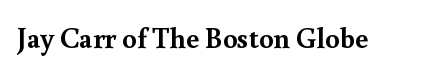
Posture: upright roman. The passage shown is typed in a proportional face where columns would drift. The type family on display is of the serif kind. Observe the ordinary spacing: letters are neighbours, not strangers.
